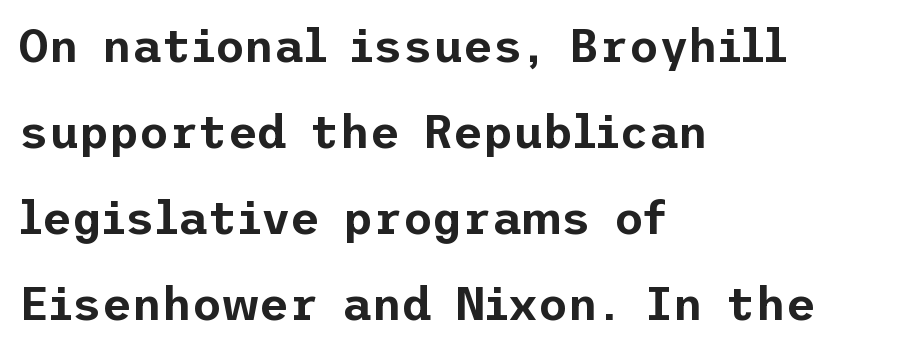
Q: Is the text italic (slanted)? A: No, it is upright.
Q: Is the typeface a serif or a sans-serif typeface? A: Sans-serif.
Q: Is the text underlined? A: No.
Q: How is the paragraph aligned? A: Left-aligned.
Q: Is the spacing between letters normal or unusually wide? A: Normal.
Q: Width (condensed, normal, or wide)? A: Normal.
Q: Stroke contrast? A: Low.
Q: x-height? A: Medium.
